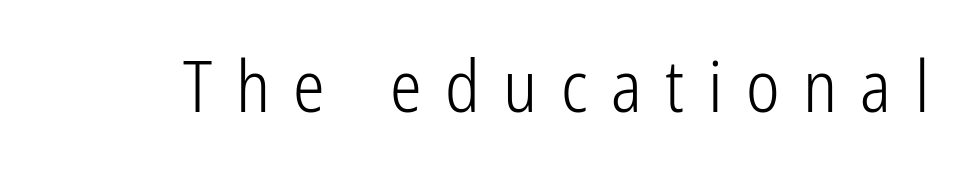
Spacing between characters has been opened up far beyond the box default. Nope, not italic — everything's standing straight. A quiet, ordinary-to-light weight characterises the typeface. Check the space under the baseline: it is left empty. The passage shown is typed in a proportional face where columns would drift. This rendering employs a face without finishing strokes, i.e., a sans-serif.
